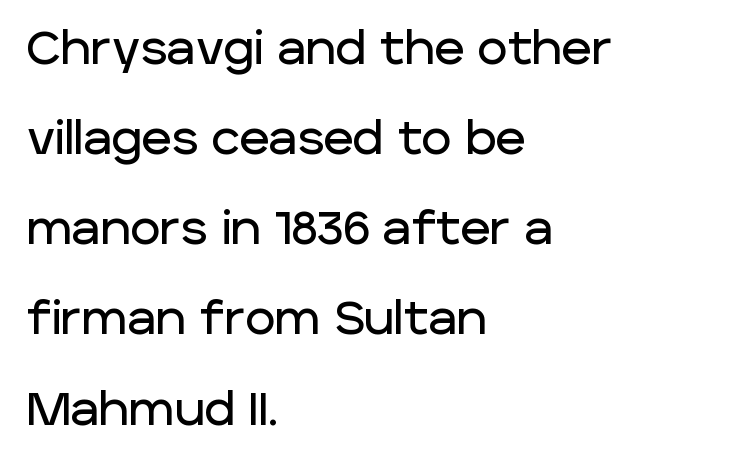
The image shows 46 px sans-serif type, upright; set left-aligned, loose line spacing (1.96x), normal letter spacing, not underlined; low stroke contrast and a large x-height.
